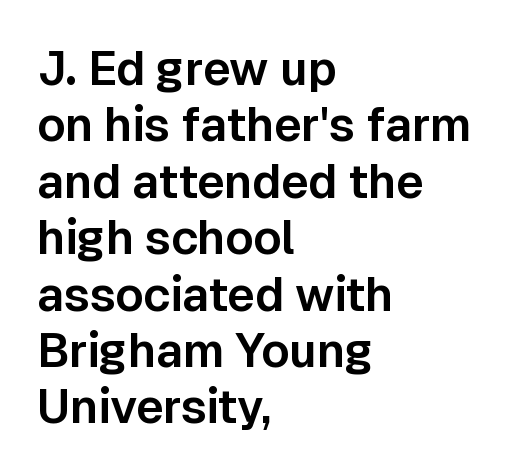
Q: Is the text italic (slanted)? A: No, it is upright.
Q: Is the typeface a serif or a sans-serif typeface? A: Sans-serif.
Q: Is the text underlined? A: No.
Q: How is the paragraph aligned? A: Left-aligned.
Q: Is the spacing between letters normal or unusually wide? A: Normal.
Q: Width (condensed, normal, or wide)? A: Normal.
Q: Stroke contrast? A: Low.
Q: x-height? A: Medium.
Q: Monospaced? A: No.
